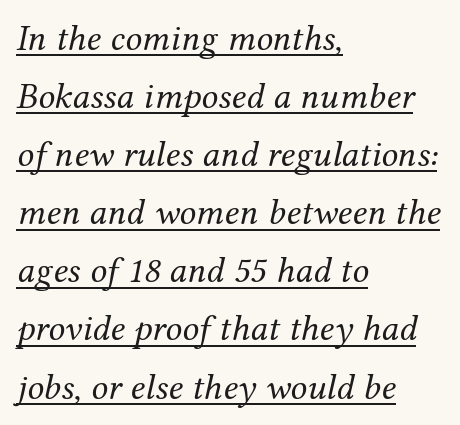
The sample's only ornament is a line tracing under the words. Short and long lines alike share a common starting point at left. Honestly, the letter spacing is just normal — you wouldn't notice it. This sample uses a serif face.
